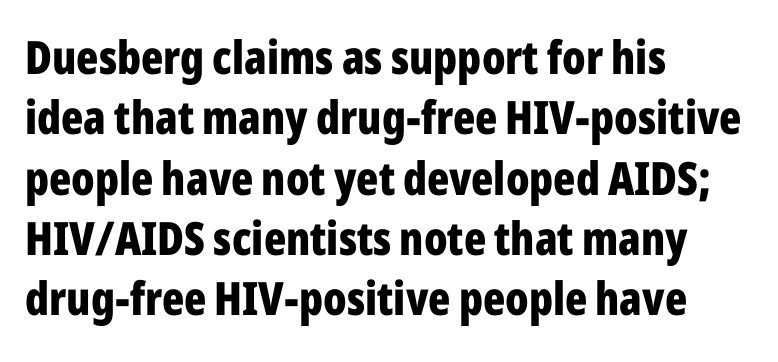
Horizontal bands of white between lines are of average thickness. Is this a sans? Yes — the strokes have no serifs. The passage is arranged the way most books set body copy — flush left. No italicization has been applied; the sample stays upright. Proportional: the letters do not fall into vertical columns.
